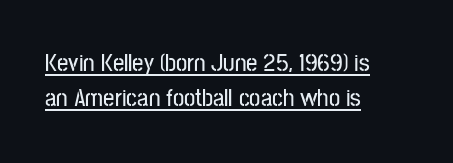
You can see a thin bar hugging the bottom of the glyphs. If you drew a ruler down the left edge, every line would touch it. The type is set solid horizontally, with unmodified tracking. Whoever set this chose a conventional vertical rhythm.
